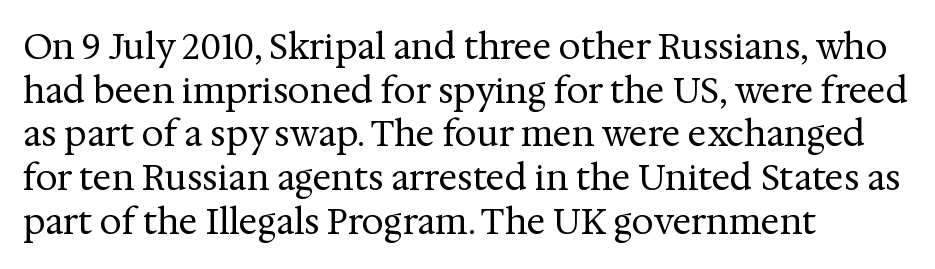
{"serif": "yes", "italic": "no", "bold": "no", "weight": "regular", "width": "normal", "stroke_contrast": "medium", "x_height": "medium", "monospaced": "no", "underline": "no", "align": "left", "line_spacing": "normal", "line_spacing_ratio": 1.25, "letter_spacing": "normal", "letter_spacing_em": 0.0, "glyph_px": 35}
